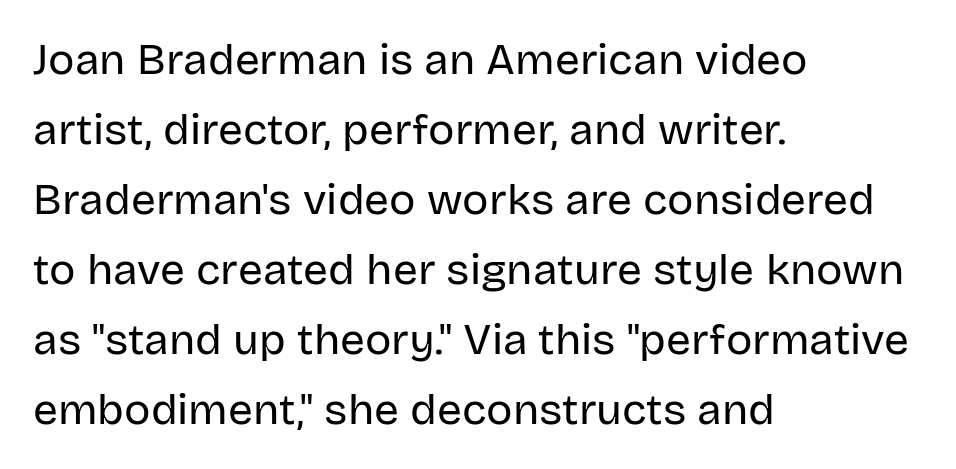
Students, note that the glyphs here touch the page at normal intervals. No heavy texture on the line: the type isn't bold. The font family rendered here belongs to the sans-serif group. The lines in this sample share a left origin and differ only in where they stop.
